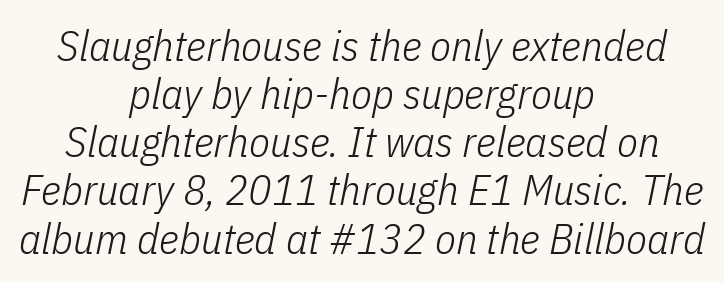
Q: Is the text bold? A: No.
Q: Is the text italic (slanted)? A: Yes, it leans right by about 11 degrees.
Q: Is the text underlined? A: No.
Q: How is the paragraph aligned? A: Centered.
Q: Is the spacing between letters normal or unusually wide? A: Normal.
Q: Is the spacing between lines tight, normal or loose? A: Tight.
Q: Width (condensed, normal, or wide)? A: Condensed.
Q: Stroke contrast? A: Low.
Q: x-height? A: Medium.
Q: Monospaced? A: No.
